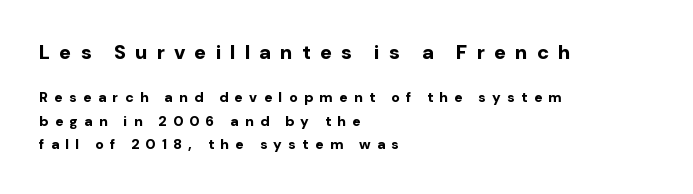
Which of the two is more prominent by size? The first, at the top. Check under the words: just untouched page. There is plenty of visible air inserted between adjacent glyphs. Each new line begins a customary step beneath the previous one. Left-aligned paragraph, ragged on the right. Every character sits straight up, as roman type does.
